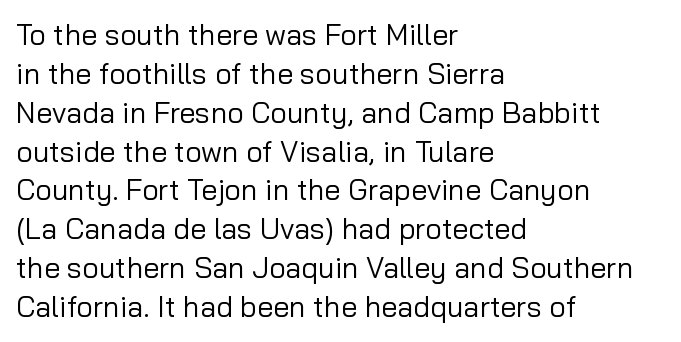
The image shows 29 px regular-weight sans-serif type, upright; set left-aligned, normal line spacing (1.34x), normal letter spacing, not underlined; low stroke contrast and a medium x-height.
